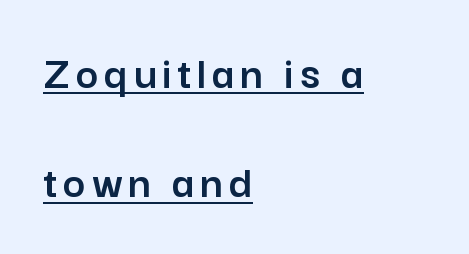
The image shows 48 px sans-serif type, upright; set left-aligned, loose line spacing (2.28x), underlined; low stroke contrast and a medium x-height.
